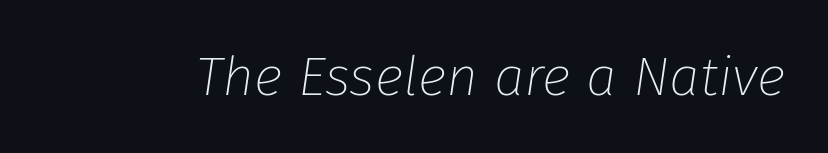
Yep, that's italic — everything's leaning. Here the designer chose a conventional face with non-uniform glyph widths. Check the space under the baseline: it is left empty. Nothing heavy about these letters — not bold at all.
